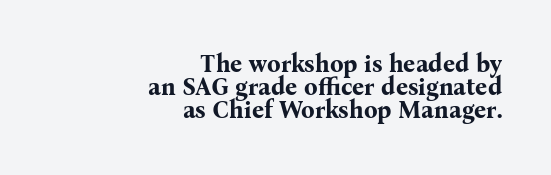
Rendered with straight, roman letterforms. This sample is right-justified, so line beginnings fall wherever the words allow. What's the leading like? Squeezed, with rows nearly overlapping. Is the type bold? Yes — the strokes are clearly thick and heavy. Students, note that the glyphs here touch the page at normal intervals. The words here are not underlined.
